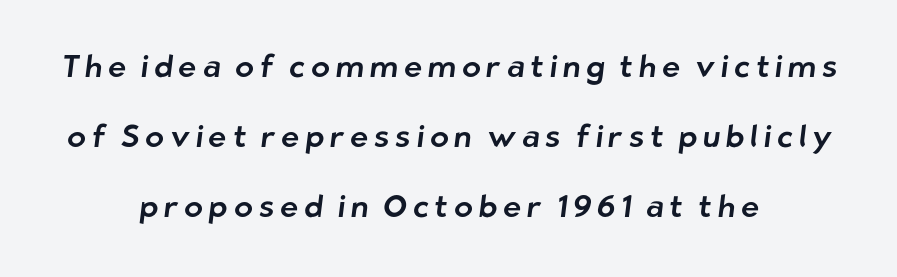
{"serif": "no", "width": "normal", "stroke_contrast": "low", "x_height": "medium", "monospaced": "no", "underline": "no", "align": "center", "line_spacing": "loose", "line_spacing_ratio": 2.26, "glyph_px": 31}
